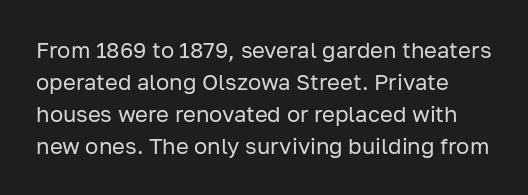
Q: Is the text bold? A: No.
Q: Is the text italic (slanted)? A: No, it is upright.
Q: Is the text underlined? A: No.
Q: Is the spacing between letters normal or unusually wide? A: Normal.
Q: Is the spacing between lines tight, normal or loose? A: Normal.
